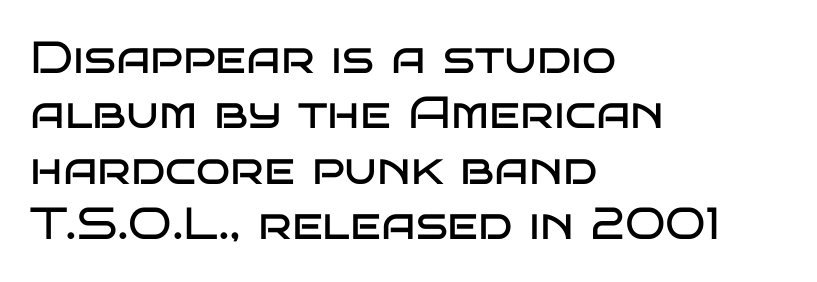
The image shows 45 px regular-weight, wide sans-serif type, upright; set left-aligned, line spacing 1.23x, normal letter spacing, not underlined; low stroke contrast and a large x-height.
